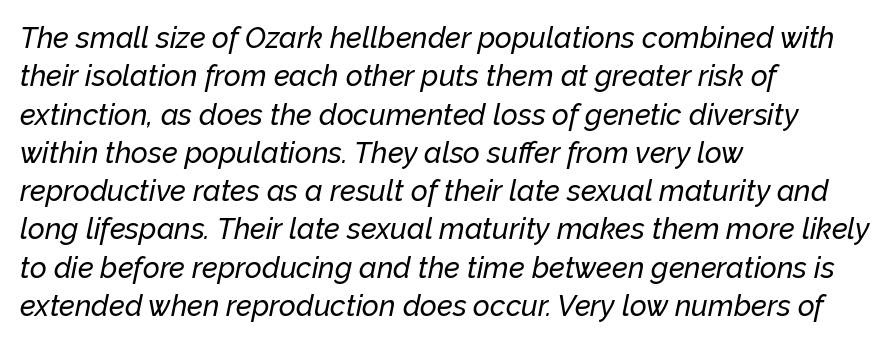
Q: Is the text italic (slanted)? A: Yes, it leans right by about 12 degrees.
Q: Is the text underlined? A: No.
Q: How is the paragraph aligned? A: Left-aligned.
Q: Is the spacing between letters normal or unusually wide? A: Normal.
Q: Is the spacing between lines tight, normal or loose? A: Normal.
Q: Width (condensed, normal, or wide)? A: Normal.
Q: Stroke contrast? A: Low.
Q: x-height? A: Medium.
Q: Monospaced? A: No.
